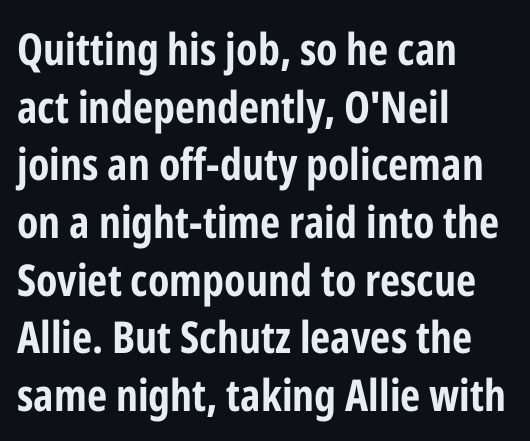
Each glyph is drawn with heavy, bold strokes. This sample uses an upright cut, with every glyph sitting square on the baseline. Check under the words: just untouched page. Baseline-to-baseline distance is the conventional proportion of letter height.
